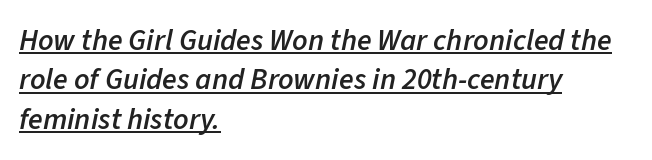
The image shows 30 px semibold type, italic (leaning right); set left-aligned, normal line spacing (1.31x), normal letter spacing, underlined; low stroke contrast and a medium x-height.
